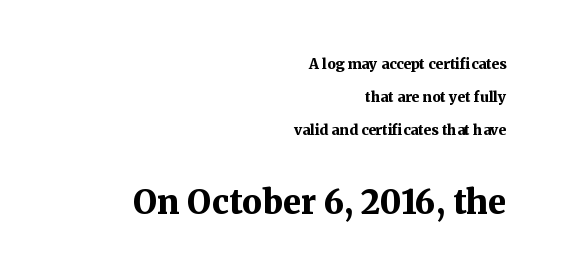
Q: Is the text bold? A: Yes.
Q: Is the text italic (slanted)? A: No, it is upright.
Q: Is the typeface a serif or a sans-serif typeface? A: Serif.
Q: Is the text underlined? A: No.
Q: How is the paragraph aligned? A: Right-aligned.
Q: Is the spacing between letters normal or unusually wide? A: Normal.
Q: Is the spacing between lines tight, normal or loose? A: Loose.
Q: Which block of text is set in a larger size, the first (top) or the second (bottom)? A: The second (bottom) one.
Q: Width (condensed, normal, or wide)? A: Normal.
Q: Stroke contrast? A: Medium.
Q: x-height? A: Medium.
Q: Monospaced? A: No.
